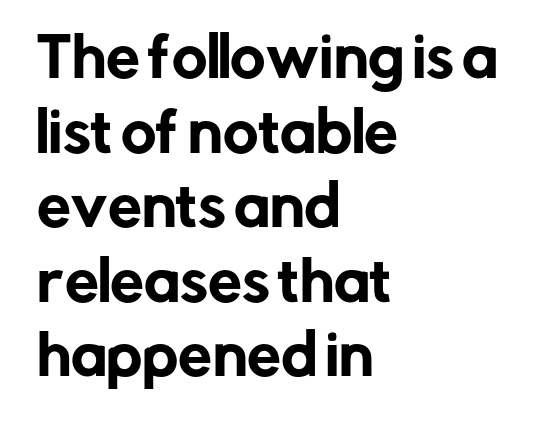
A normal amount of white space separates one row of letters from the next. The line texture is even and compact thanks to regular tracking. Has an underline been added? It has not. Is the block centered? No — it sits flush against the left margin. The face used here is proportionally spaced, like ordinary book or web type. Is this a sans? Yes — the strokes have no serifs.
